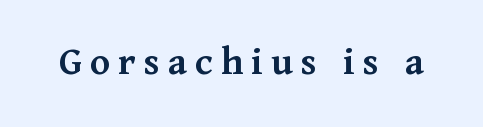
The image shows 42 px semibold serif type, upright; set not underlined; medium stroke contrast and a medium x-height.
